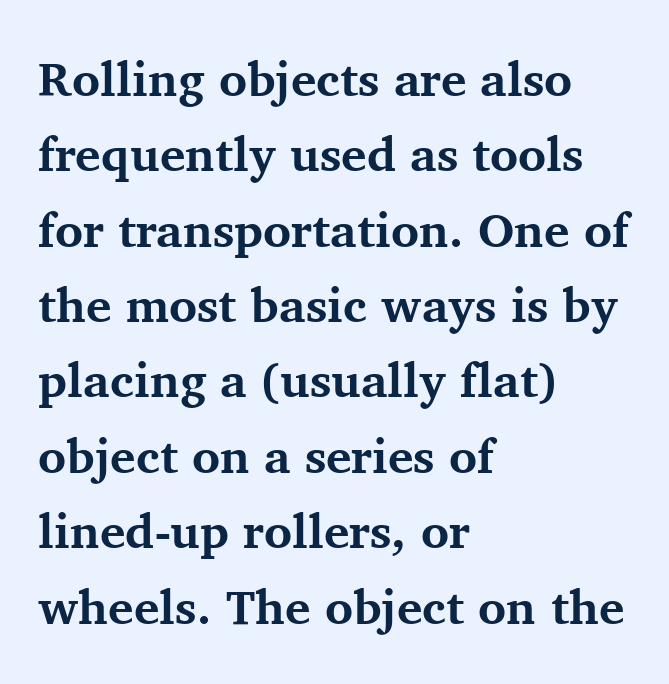
{"serif": "yes", "italic": "no", "bold": "yes", "weight": "bold", "width": "normal", "stroke_contrast": "medium", "x_height": "medium", "monospaced": "no", "underline": "no", "align": "left", "line_spacing": "normal", "line_spacing_ratio": 1.57, "letter_spacing": "normal", "letter_spacing_em": 0.0, "glyph_px": 48}
